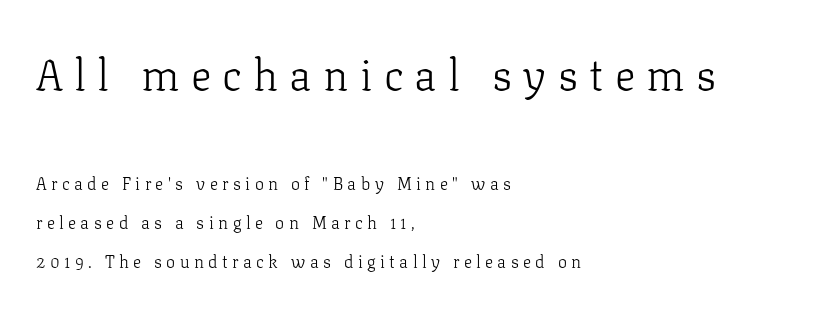
The image shows 43 px light serif type, upright; set left-aligned, loose line spacing (2.28x), unusually wide letter spacing (+0.26 em), not underlined; the first (top) block is 2.53x larger; low stroke contrast and a medium x-height.
